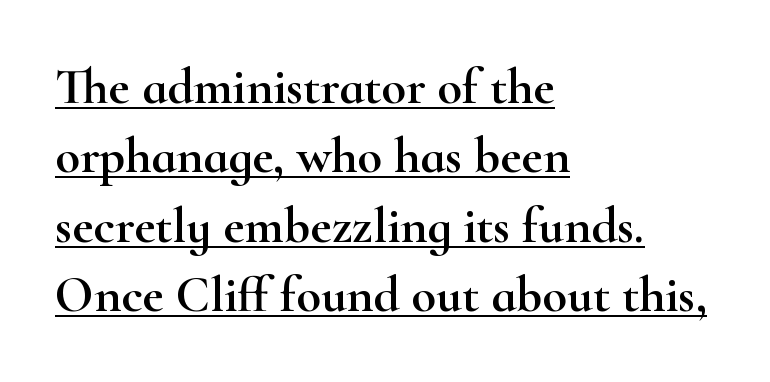
The image shows 51 px wide serif type, upright; set left-aligned, normal line spacing (1.36x), normal letter spacing, underlined; high stroke contrast and a small x-height.
